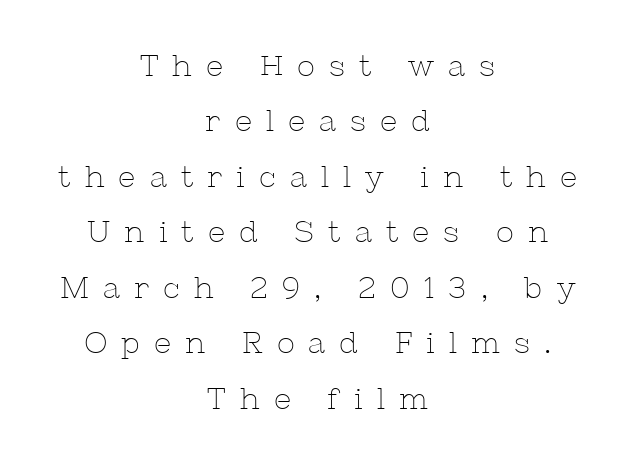
Q: Is the text bold? A: No.
Q: Is the text italic (slanted)? A: No, it is upright.
Q: Is the typeface a serif or a sans-serif typeface? A: Serif.
Q: Is the text underlined? A: No.
Q: How is the paragraph aligned? A: Centered.
Q: Is the spacing between letters normal or unusually wide? A: Unusually wide.
Q: Width (condensed, normal, or wide)? A: Normal.
Q: Stroke contrast? A: Low.
Q: x-height? A: Medium.
Q: Monospaced? A: No.
